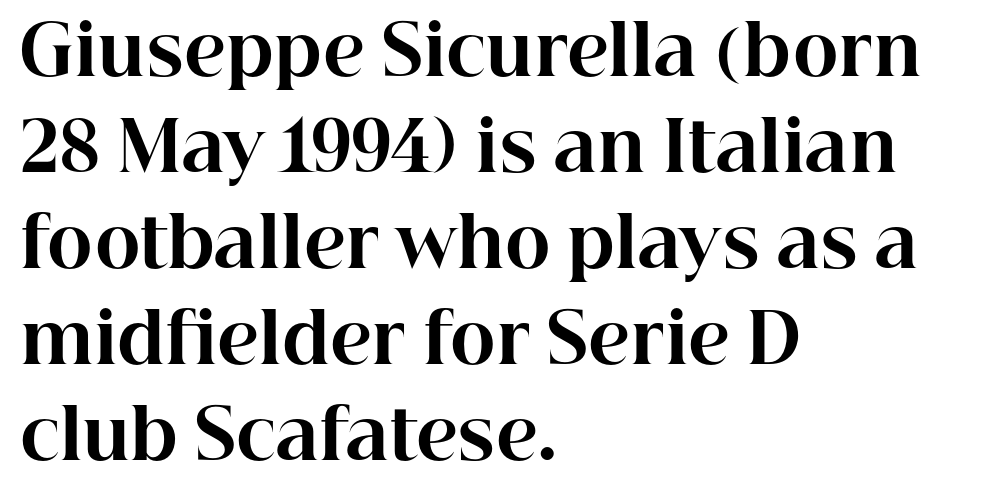
Q: Is the text bold? A: Yes.
Q: Is the text italic (slanted)? A: No, it is upright.
Q: Is the typeface a serif or a sans-serif typeface? A: Serif.
Q: Is the text underlined? A: No.
Q: How is the paragraph aligned? A: Left-aligned.
Q: Is the spacing between letters normal or unusually wide? A: Normal.
Q: Is the spacing between lines tight, normal or loose? A: Normal.
Q: Width (condensed, normal, or wide)? A: Normal.
Q: Stroke contrast? A: High.
Q: x-height? A: Medium.
Q: Monospaced? A: No.
